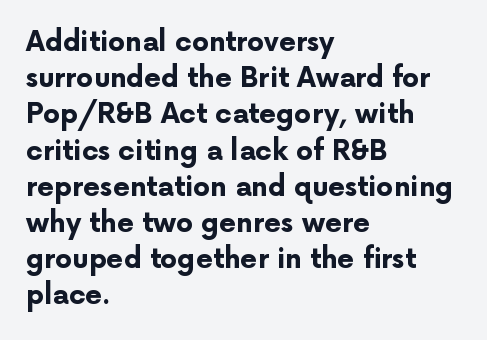
Q: Is the text bold? A: Yes.
Q: Is the text italic (slanted)? A: No, it is upright.
Q: Is the text underlined? A: No.
Q: How is the paragraph aligned? A: Left-aligned.
Q: Is the spacing between letters normal or unusually wide? A: Normal.
Q: Is the spacing between lines tight, normal or loose? A: Normal.
